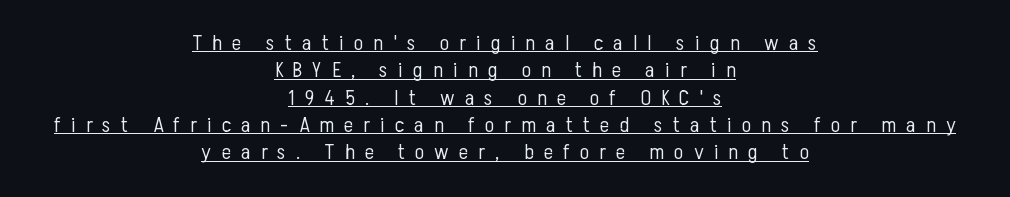
Q: Is the text bold? A: No.
Q: Is the text italic (slanted)? A: No, it is upright.
Q: Is the text underlined? A: Yes.
Q: How is the paragraph aligned? A: Centered.
Q: Is the spacing between letters normal or unusually wide? A: Unusually wide.
